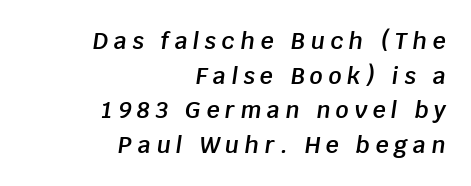
{"italic": "yes", "lean": "right", "slant_degrees": 8, "bold": "semi", "underline": "no", "align": "right", "line_spacing": "normal", "line_spacing_ratio": 1.51, "letter_spacing": "wide", "letter_spacing_em": 0.24, "glyph_px": 23}
